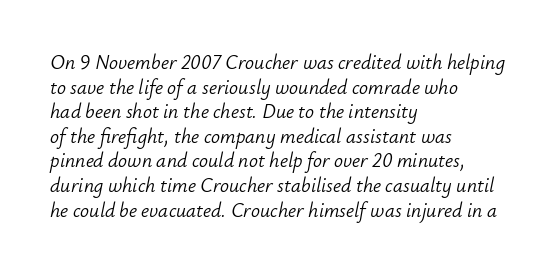
Q: Is the text bold? A: No.
Q: Is the text italic (slanted)? A: Yes, it leans right by about 12 degrees.
Q: Is the text underlined? A: No.
Q: How is the paragraph aligned? A: Left-aligned.
Q: Is the spacing between letters normal or unusually wide? A: Normal.
